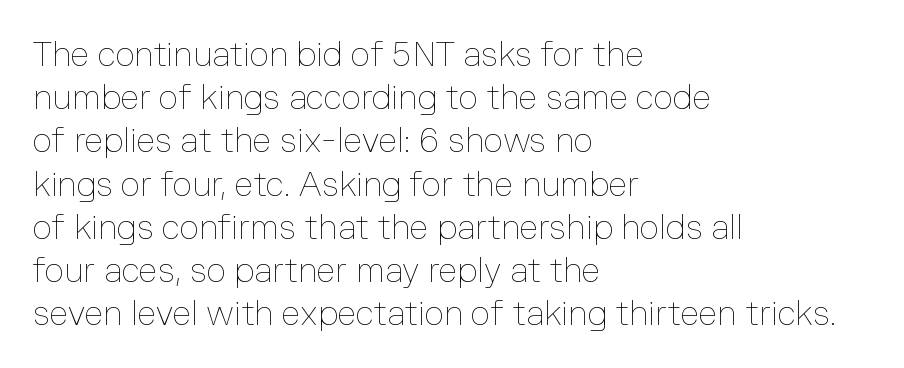
Summary of weight: not heavy and not bold. Italic? Not at all — the glyphs are vertical. Is this a fixed-width face? No — the glyphs have proportional, varying widths. The zone under the glyphs is completely vacant. The designer left line spacing at the default.
